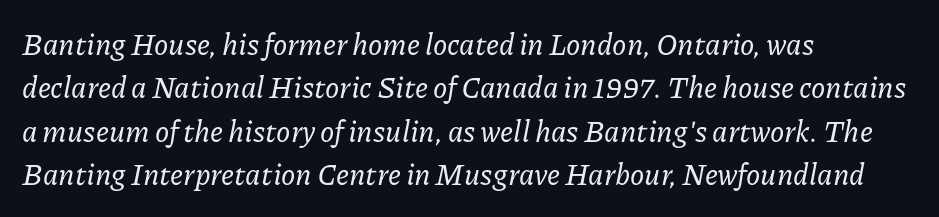
Slant detected: the letters are inclined. Words float on clear page, feet unadorned. How would I describe the line gaps? Plain and ordinary. This rendering uses left alignment, leaving the right contour irregular. How are the letters spaced? Ordinarily, with no added tracking.
